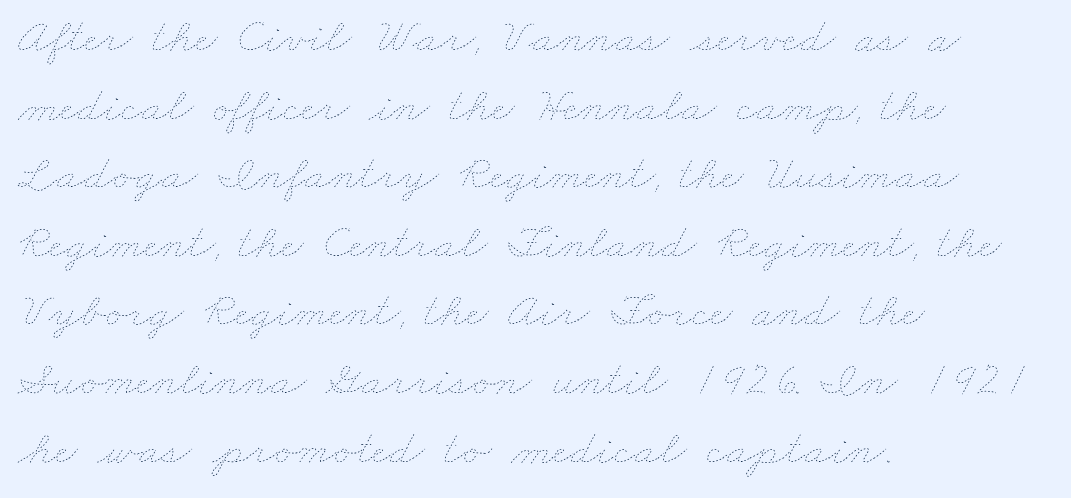
Q: Is the text bold? A: No.
Q: Is the text underlined? A: No.
Q: How is the paragraph aligned? A: Left-aligned.
Q: Is the spacing between letters normal or unusually wide? A: Normal.
Q: Is the spacing between lines tight, normal or loose? A: Normal.
Q: Width (condensed, normal, or wide)? A: Wide.
Q: Stroke contrast? A: Low.
Q: x-height? A: Small.
Q: Monospaced? A: No.
